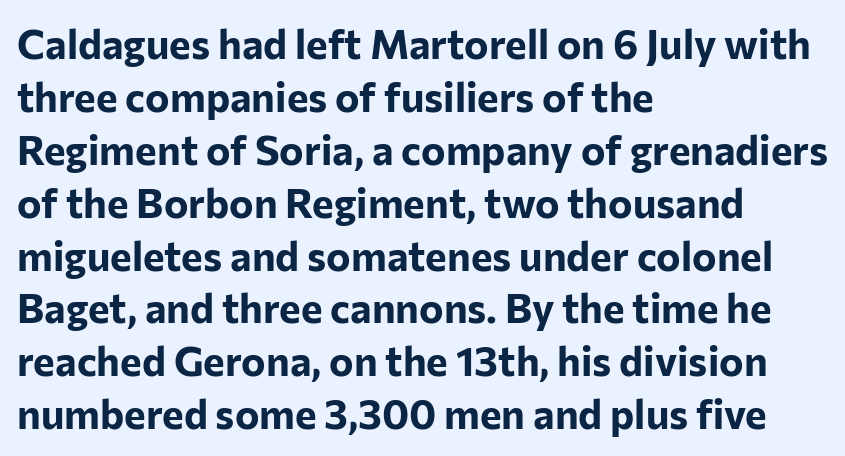
Teacher's note: observe the even left margin — that is flush-left alignment. Nothing unusual about the tracking: characters are spaced as the font intends. Each glyph is drawn with heavy, bold strokes. Does the lettering tilt? It doesn't — this is upright. One glance says typical: line gaps are just what's usual.
